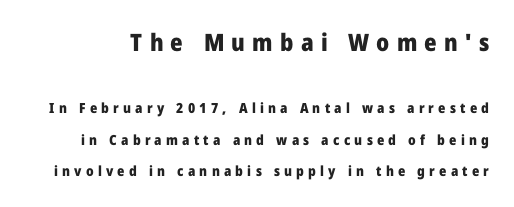
These words are printed bold, with thick strokes throughout. Here the glyphs are tracked loosely, breaking word shapes into spaced letters. Summary of vertical rhythm: relaxed, with wide interline spacing. This is roman type, the default non-slanted kind. The strip under each line holds only bare page.
